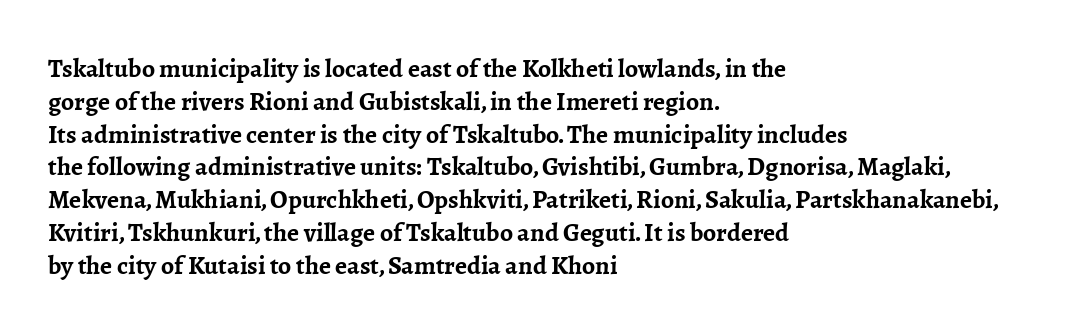
Reading down the column, the eye jumps a familiar distance to each next line. The passage shown is not underscored anywhere. Its strokes are broad and dark, the hallmark of bold type. Quick note: not italic, upright. Observe the ordinary spacing: letters are neighbours, not strangers. Line beginnings align vertically; line endings do not.
